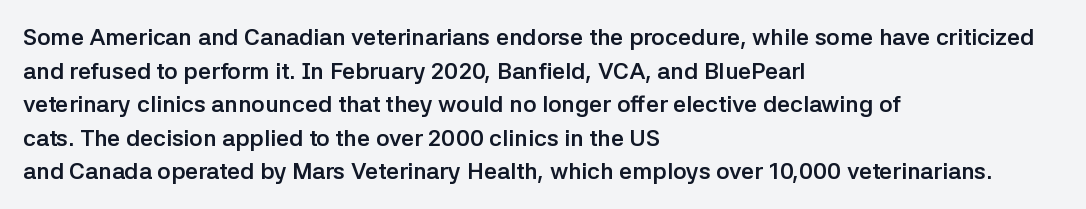
Each line starts at the same left margin while the right side varies. One glance says typical: line gaps are just what's usual. Nope, not italic — everything's standing straight. Plenty of ink on the page — the face is bold.
